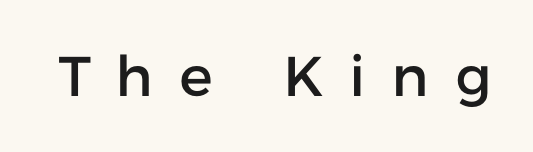
Q: Is the text italic (slanted)? A: No, it is upright.
Q: Is the typeface a serif or a sans-serif typeface? A: Sans-serif.
Q: Is the text underlined? A: No.
Q: Is the spacing between letters normal or unusually wide? A: Unusually wide.
Q: Width (condensed, normal, or wide)? A: Normal.
Q: Stroke contrast? A: Low.
Q: x-height? A: Medium.
Q: Monospaced? A: No.
